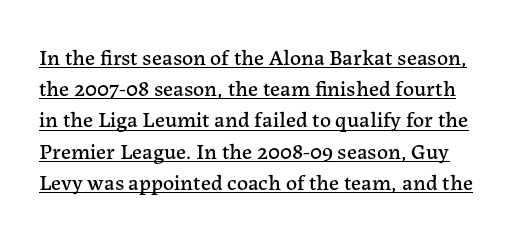
Q: Is the text italic (slanted)? A: No, it is upright.
Q: Is the text underlined? A: Yes.
Q: Is the spacing between letters normal or unusually wide? A: Normal.
Q: Is the spacing between lines tight, normal or loose? A: Normal.
